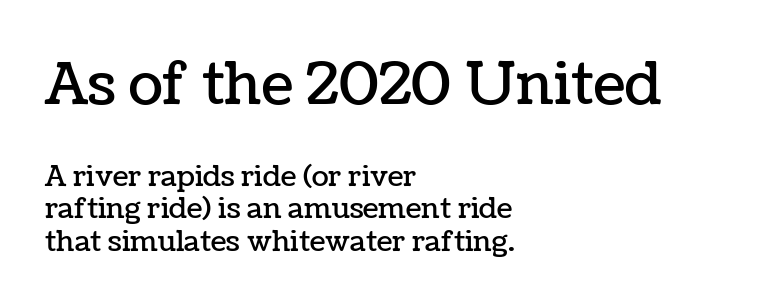
The image shows 57 px text type, upright; set left-aligned, line spacing 1.16x, normal letter spacing, not underlined; the first (top) block is 2.04x larger; low stroke contrast and a medium x-height.
